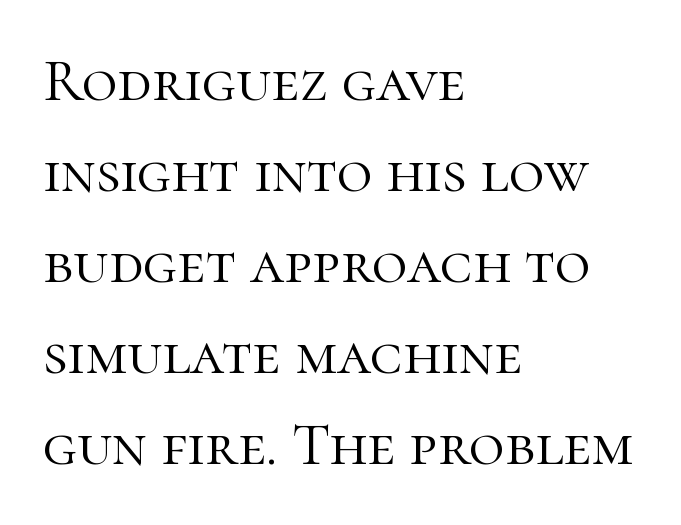
Q: Is the text bold? A: No.
Q: Is the text italic (slanted)? A: No, it is upright.
Q: Is the typeface a serif or a sans-serif typeface? A: Serif.
Q: Is the text underlined? A: No.
Q: How is the paragraph aligned? A: Left-aligned.
Q: Is the spacing between letters normal or unusually wide? A: Normal.
Q: Is the spacing between lines tight, normal or loose? A: Normal.
Q: Width (condensed, normal, or wide)? A: Normal.
Q: Stroke contrast? A: High.
Q: x-height? A: Medium.
Q: Monospaced? A: No.
